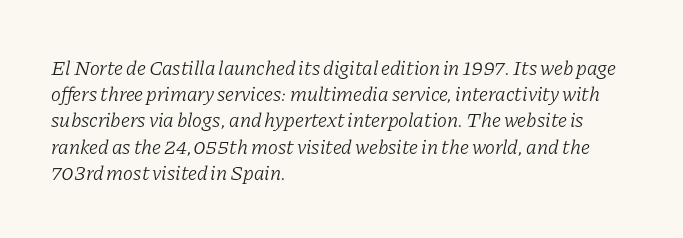
{"italic": "yes", "lean": "right", "slant_degrees": 11, "bold": "no", "underline": "no", "align": "left", "line_spacing": "normal", "line_spacing_ratio": 1.25, "letter_spacing": "normal", "letter_spacing_em": 0.0, "glyph_px": 21}
